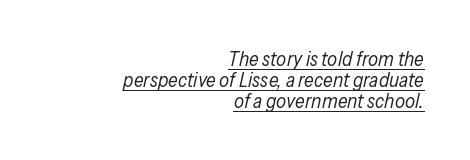
A typesetter would mark this as italic. The passage is arranged like a letterhead date or caption credit — flush right. Tracking value appears to be zero — textbook default spacing. Quick note: interline space is minimal. Is the stroke heavy? The answer is a plain regular-or-lighter. The passage shown is underscored from start to finish.
